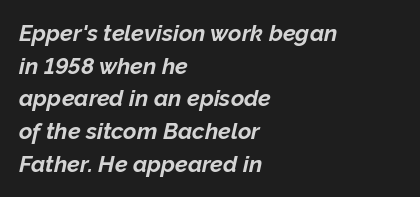
Q: Is the text bold? A: Yes.
Q: Is the text italic (slanted)? A: Yes, it leans right by about 12 degrees.
Q: Is the text underlined? A: No.
Q: How is the paragraph aligned? A: Left-aligned.
Q: Is the spacing between letters normal or unusually wide? A: Normal.
Q: Is the spacing between lines tight, normal or loose? A: Normal.
